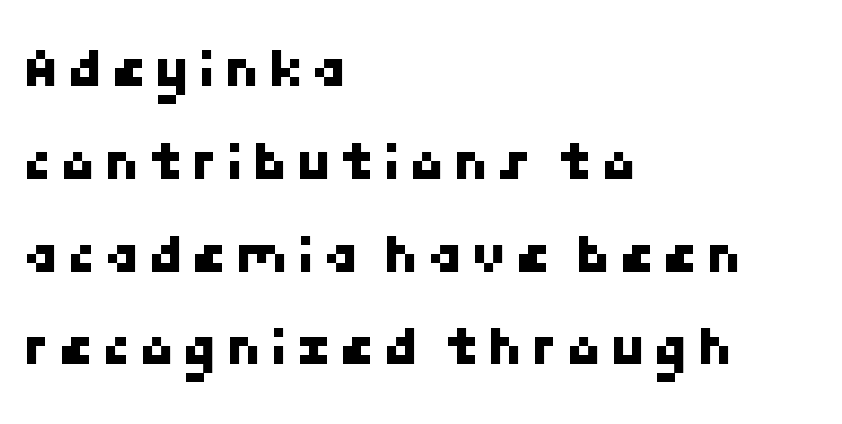
Q: Is the typeface a serif or a sans-serif typeface? A: Sans-serif.
Q: Is the text underlined? A: No.
Q: How is the paragraph aligned? A: Left-aligned.
Q: Is the spacing between lines tight, normal or loose? A: Normal.
Q: Width (condensed, normal, or wide)? A: Normal.
Q: Stroke contrast? A: Low.
Q: x-height? A: Medium.
